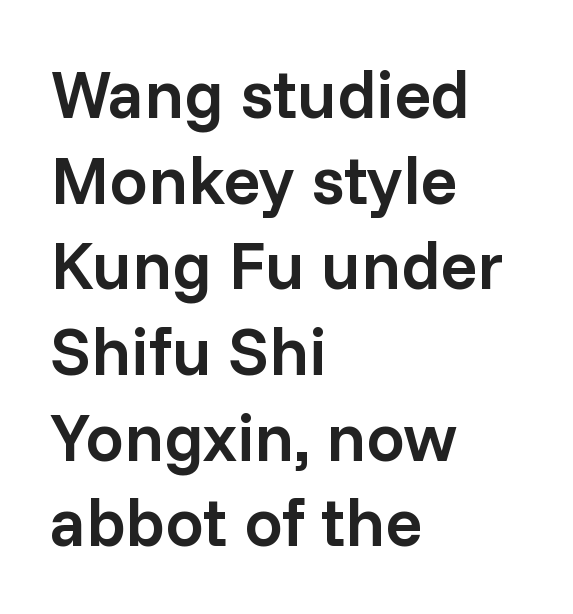
The image shows 68 px semibold sans-serif type, upright; set left-aligned, normal line spacing (1.26x), normal letter spacing, not underlined; low stroke contrast and a medium x-height.
